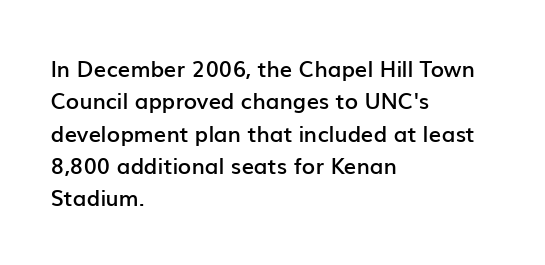
The image shows 22 px text type, upright; set left-aligned, normal line spacing (1.47x), normal letter spacing, not underlined.
